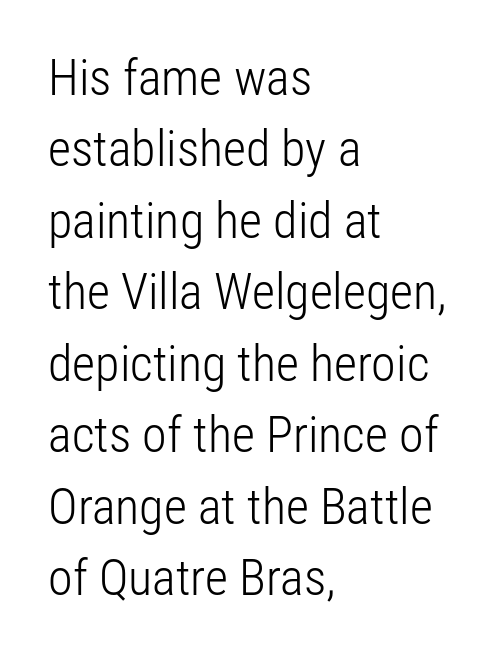
The image shows 50 px light, condensed sans-serif type, upright; set left-aligned, normal line spacing (1.43x), normal letter spacing, not underlined; low stroke contrast and a medium x-height.
